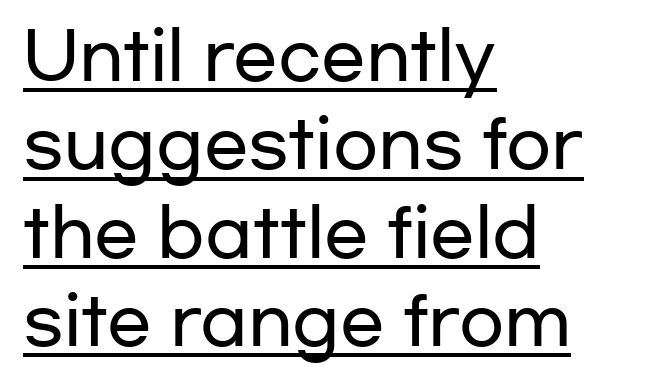
The rendering uses natural spacing where letterforms have individual widths. Spacing between characters is what you'd get straight out of the box. Line starts are locked; line ends wander. Italic: no, the glyphs are upright roman.
